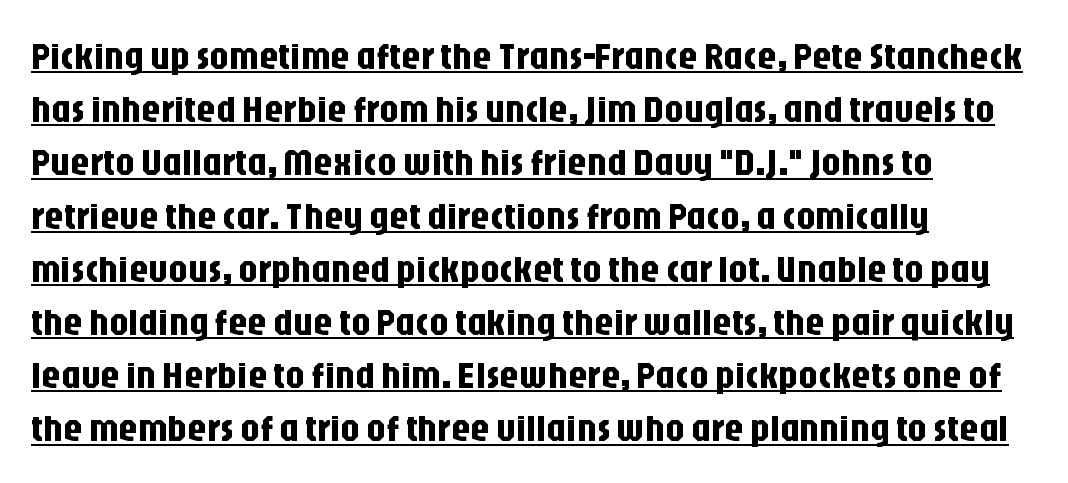
The image shows 38 px condensed sans-serif type, upright; set left-aligned, normal line spacing (1.4x), normal letter spacing, underlined; low stroke contrast and a large x-height.
